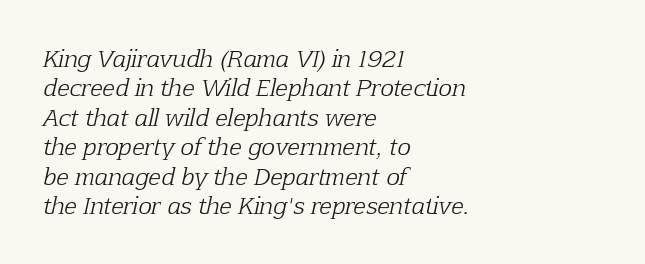
Q: Is the text bold? A: No.
Q: Is the text italic (slanted)? A: Yes, it leans right by about 12 degrees.
Q: Is the text underlined? A: No.
Q: How is the paragraph aligned? A: Left-aligned.
Q: Is the spacing between letters normal or unusually wide? A: Normal.
Q: Is the spacing between lines tight, normal or loose? A: Normal.
